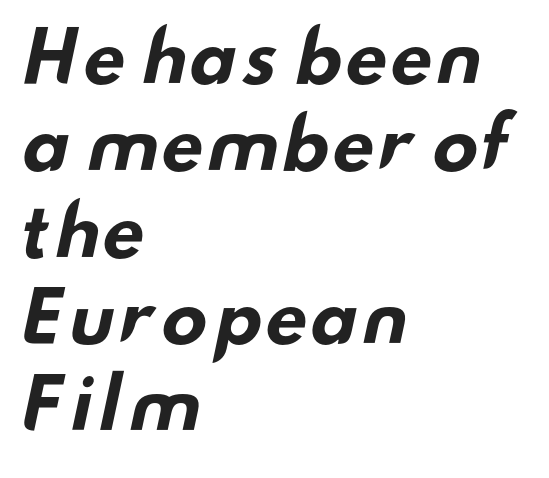
{"serif": "no", "bold": "yes", "weight": "bold", "width": "wide", "stroke_contrast": "low", "x_height": "small", "monospaced": "no", "underline": "no", "align": "left", "line_spacing_ratio": 1.24, "letter_spacing": "normal", "letter_spacing_em": 0.0, "glyph_px": 70}
